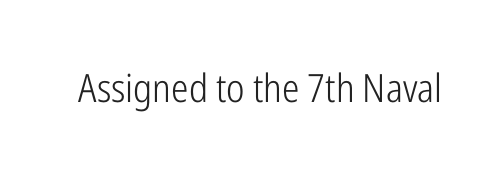
{"serif": "no", "italic": "no", "bold": "no", "weight": "light", "width": "condensed", "stroke_contrast": "low", "x_height": "medium", "monospaced": "no", "underline": "no", "letter_spacing": "normal", "letter_spacing_em": 0.0, "glyph_px": 39}
